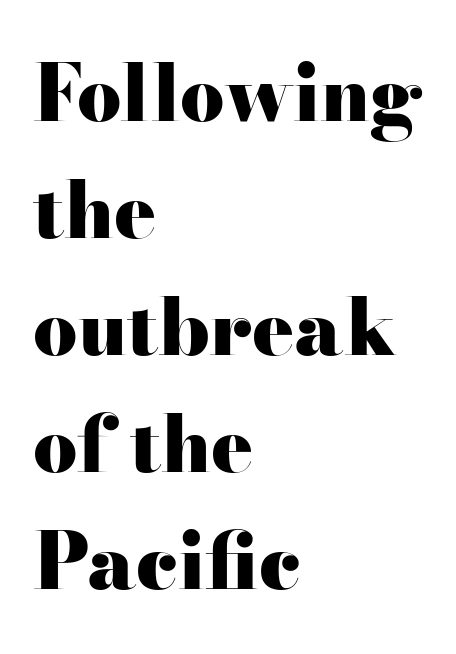
The image shows 78 px heavy, wide serif type, upright; set left-aligned, normal line spacing (1.5x), normal letter spacing, not underlined; high stroke contrast and a small x-height.
